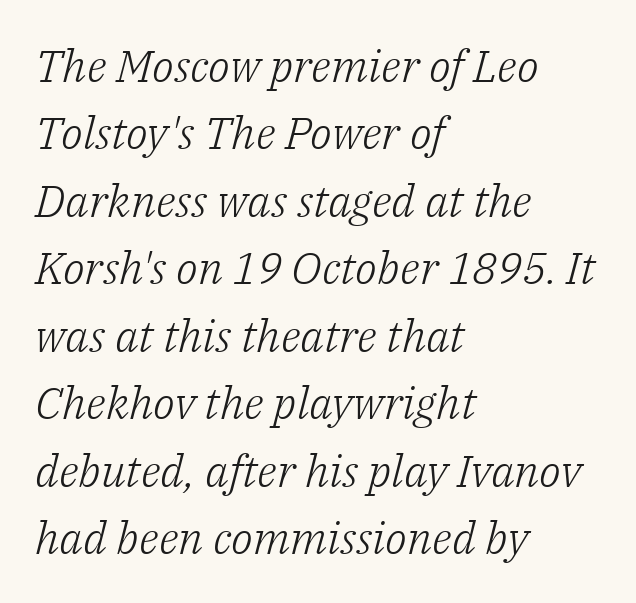
The image shows 45 px light serif type, italic (leaning right); set left-aligned, normal line spacing (1.5x), normal letter spacing, not underlined; low stroke contrast and a medium x-height.
